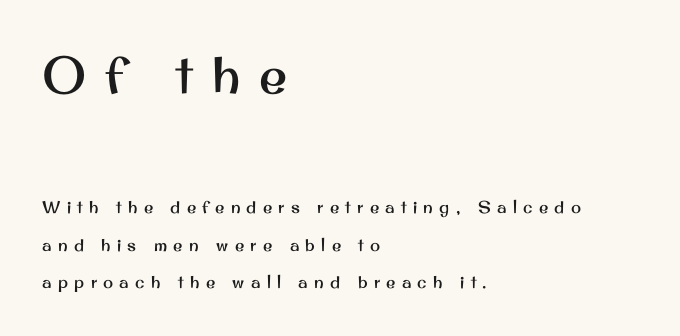
{"serif": "no", "italic": "no", "width": "normal", "stroke_contrast": "medium", "x_height": "small", "monospaced": "no", "underline": "no", "align": "left", "line_spacing": "loose", "line_spacing_ratio": 2.22, "letter_spacing": "wide", "letter_spacing_em": 0.37, "larger_block": "first", "size_ratio": 3.0, "glyph_px": 51}
